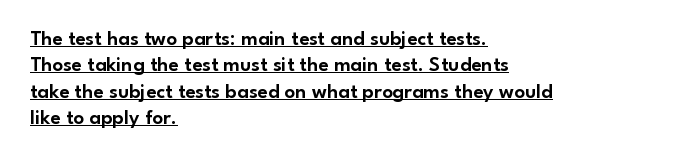
Quick note: not italic, upright. Underlined type. One-word summary of the alignment: left. Evenly set lines give the paragraph a standard silhouette. Is the letter spacing exaggerated? No — it looks like the ordinary default.
